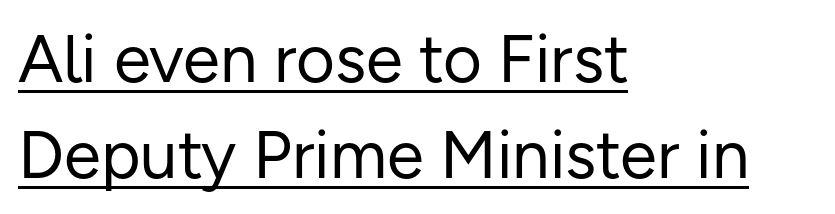
{"serif": "no", "italic": "no", "bold": "no", "weight": "regular", "width": "normal", "stroke_contrast": "low", "x_height": "medium", "monospaced": "no", "underline": "yes", "align": "left", "line_spacing": "normal", "line_spacing_ratio": 1.44, "letter_spacing": "normal", "letter_spacing_em": 0.0, "glyph_px": 67}
